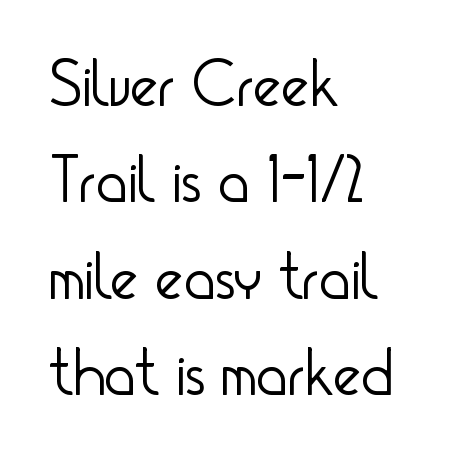
Check where the strokes stop: nothing finishes them off — pure sans. Each new line begins a customary step beneath the previous one. Casual observation: everything's shoved over to the left. Lines of text with bare space underneath.
